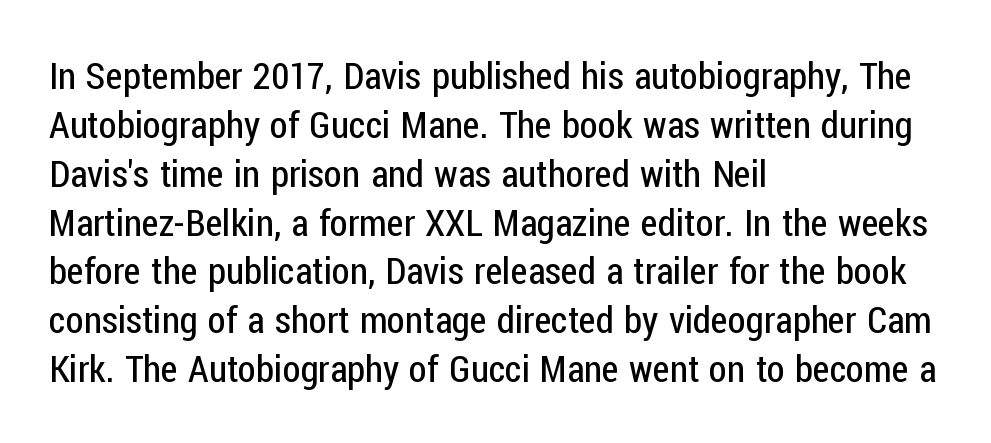
Tracking here is standard; glyphs follow each other at the usual distance. The letters stand upright; this is a roman face. Typographically, this falls in the sans-serif category. The letters advance in unequal steps, a hallmark of proportional type. These lines sit exactly where default settings would place them.
